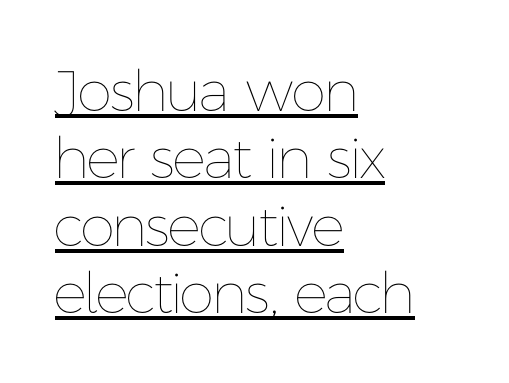
The image shows 57 px thin type, upright; set left-aligned, line spacing 1.18x, normal letter spacing, underlined; low stroke contrast and a medium x-height.
